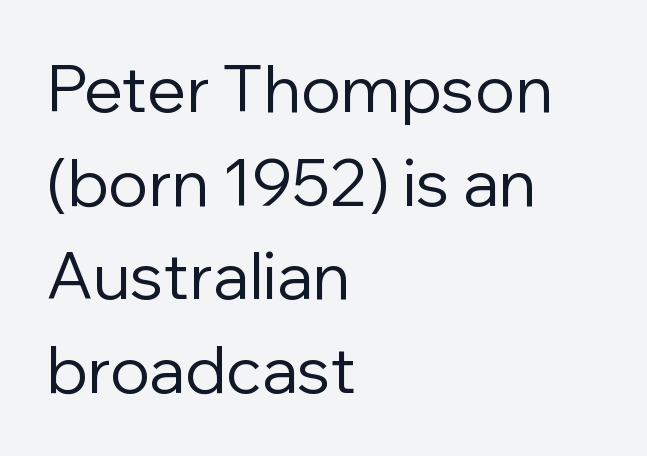
Q: Is the text bold? A: No.
Q: Is the text italic (slanted)? A: No, it is upright.
Q: Is the typeface a serif or a sans-serif typeface? A: Sans-serif.
Q: Is the text underlined? A: No.
Q: How is the paragraph aligned? A: Left-aligned.
Q: Is the spacing between letters normal or unusually wide? A: Normal.
Q: Is the spacing between lines tight, normal or loose? A: Normal.
Q: Width (condensed, normal, or wide)? A: Normal.
Q: Stroke contrast? A: Low.
Q: x-height? A: Medium.
Q: Monospaced? A: No.
